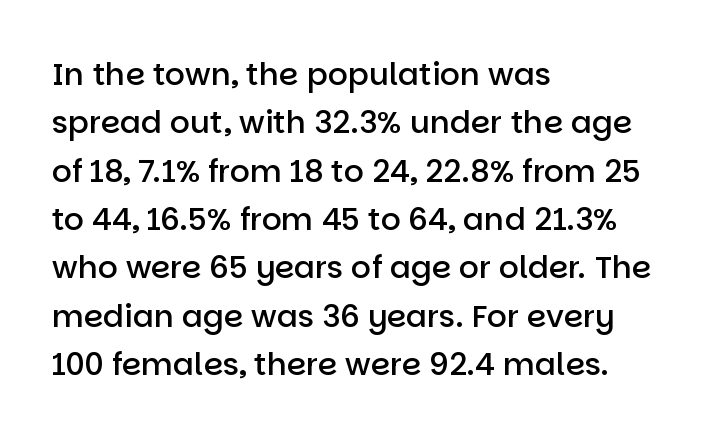
The space directly below the letters is spotless. The rows are spaced the way most documents space them. You could call the tracking neutral — neither tight nor loose. The designer went with a sans here, leaving each stem footless. Horizontally, the lines are justified to the leading edge only.
